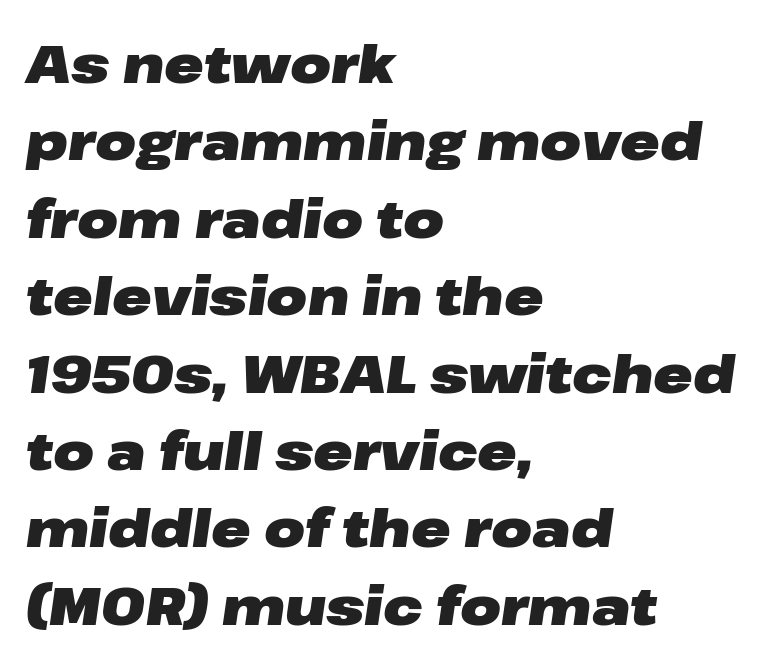
Q: Is the text bold? A: Yes.
Q: Is the text italic (slanted)? A: Yes, it leans right by about 8 degrees.
Q: Is the text underlined? A: No.
Q: How is the paragraph aligned? A: Left-aligned.
Q: Is the spacing between letters normal or unusually wide? A: Normal.
Q: Is the spacing between lines tight, normal or loose? A: Normal.
Q: Width (condensed, normal, or wide)? A: Wide.
Q: Stroke contrast? A: Low.
Q: x-height? A: Medium.
Q: Monospaced? A: No.
